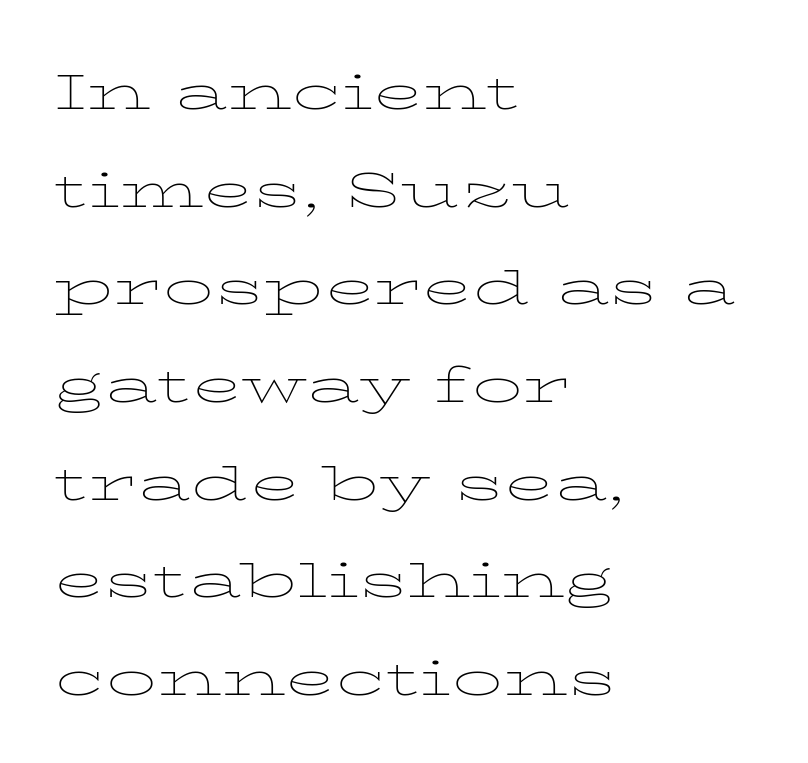
The image shows 66 px thin, wide type, upright; set left-aligned, normal line spacing (1.48x), normal letter spacing, not underlined; low stroke contrast and a medium x-height.
